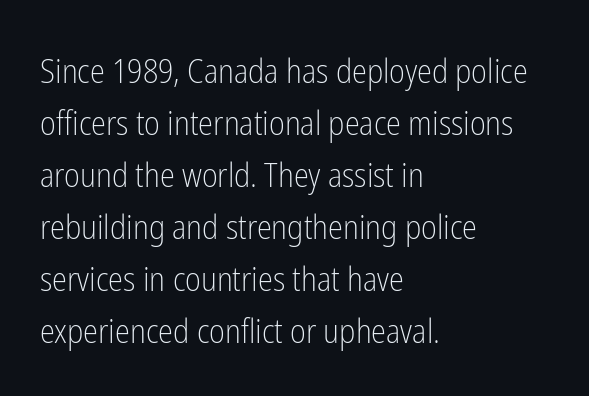
When letters stand straight like this, we call the style roman or upright. Honestly, there is no underline to notice here at all. To sum up the face: it is a sans, with no serifs. Observe the ordinary spacing: letters are neighbours, not strangers. A quiet, ordinary-to-light weight characterises the typeface. The passage shown is typed in a proportional face where columns would drift.
